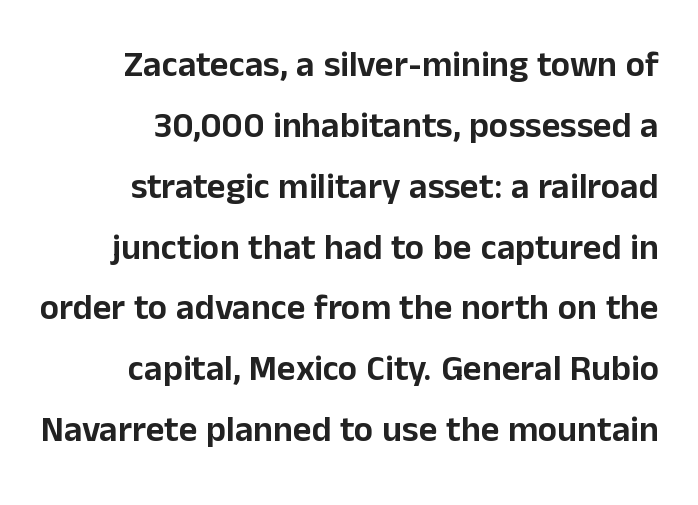
{"serif": "no", "italic": "no", "width": "normal", "stroke_contrast": "low", "x_height": "medium", "monospaced": "no", "underline": "no", "line_spacing": "normal", "line_spacing_ratio": 1.69, "letter_spacing": "normal", "letter_spacing_em": 0.0, "glyph_px": 36}
